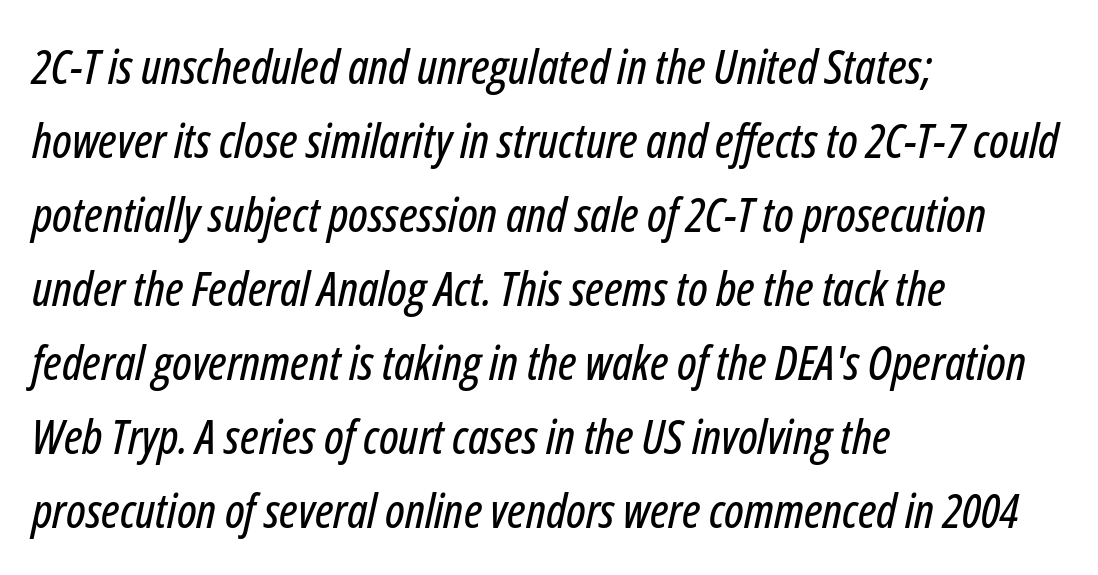
The image shows 48 px condensed type, italic (leaning right); set left-aligned, normal line spacing (1.54x), normal letter spacing, not underlined; low stroke contrast and a medium x-height.
